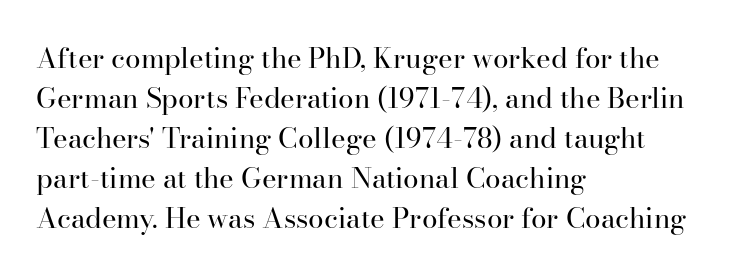
Q: Is the text bold? A: No.
Q: Is the text italic (slanted)? A: No, it is upright.
Q: Is the typeface a serif or a sans-serif typeface? A: Serif.
Q: Is the text underlined? A: No.
Q: How is the paragraph aligned? A: Left-aligned.
Q: Is the spacing between letters normal or unusually wide? A: Normal.
Q: Is the spacing between lines tight, normal or loose? A: Normal.
Q: Width (condensed, normal, or wide)? A: Normal.
Q: Stroke contrast? A: High.
Q: x-height? A: Small.
Q: Monospaced? A: No.
